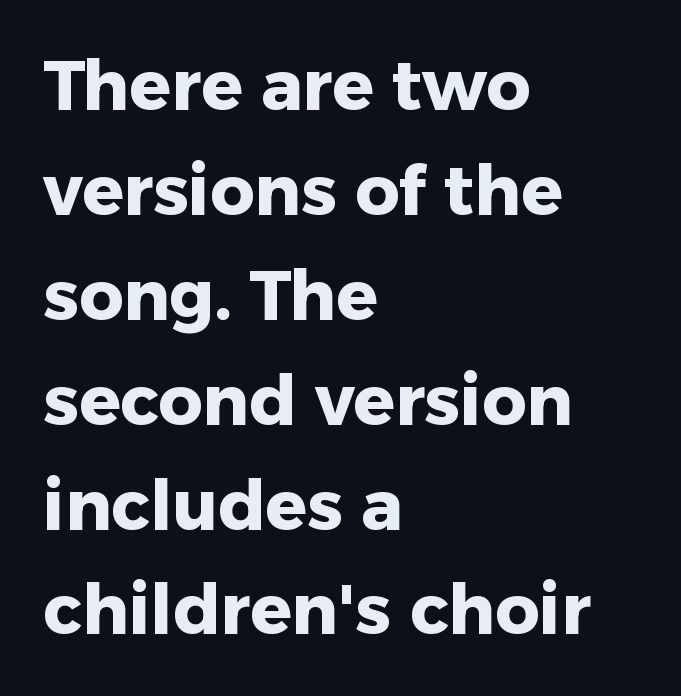
Q: Is the text bold? A: Yes.
Q: Is the text italic (slanted)? A: No, it is upright.
Q: Is the typeface a serif or a sans-serif typeface? A: Sans-serif.
Q: Is the text underlined? A: No.
Q: How is the paragraph aligned? A: Left-aligned.
Q: Is the spacing between letters normal or unusually wide? A: Normal.
Q: Is the spacing between lines tight, normal or loose? A: Normal.
Q: Width (condensed, normal, or wide)? A: Normal.
Q: Stroke contrast? A: Low.
Q: x-height? A: Medium.
Q: Monospaced? A: No.
